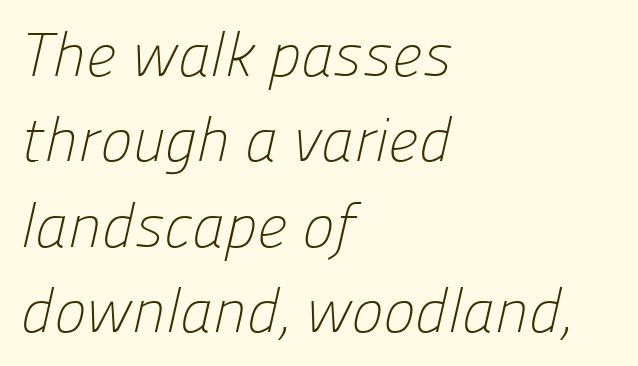
Q: Is the text bold? A: No.
Q: Is the typeface a serif or a sans-serif typeface? A: Sans-serif.
Q: Is the text underlined? A: No.
Q: How is the paragraph aligned? A: Left-aligned.
Q: Is the spacing between letters normal or unusually wide? A: Normal.
Q: Is the spacing between lines tight, normal or loose? A: Normal.
Q: Width (condensed, normal, or wide)? A: Normal.
Q: Stroke contrast? A: Low.
Q: x-height? A: Medium.
Q: Monospaced? A: No.
